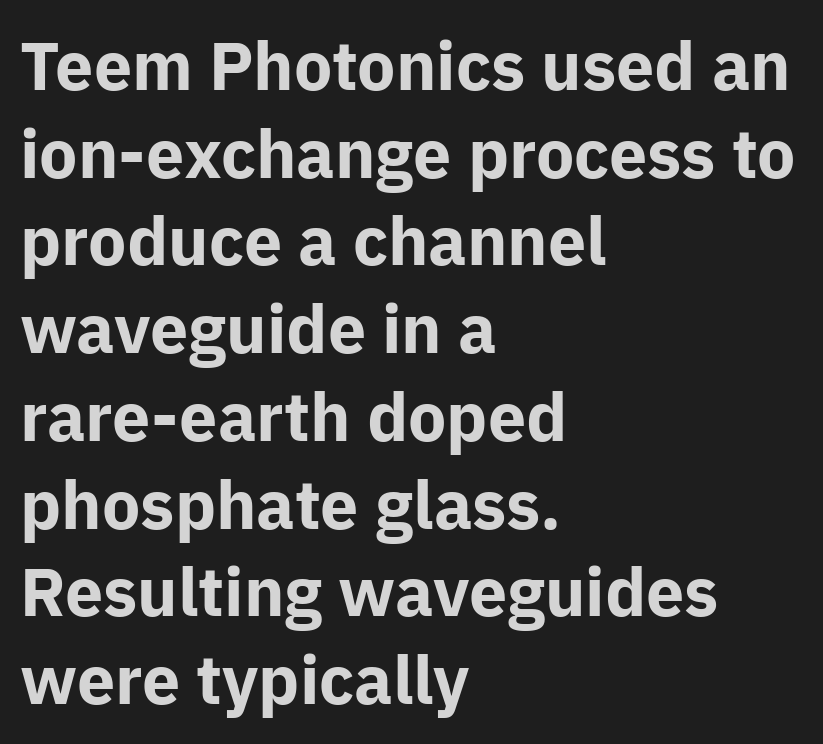
The image shows 68 px bold sans-serif type, upright; set left-aligned, normal line spacing (1.29x), normal letter spacing, not underlined; low stroke contrast and a medium x-height.
